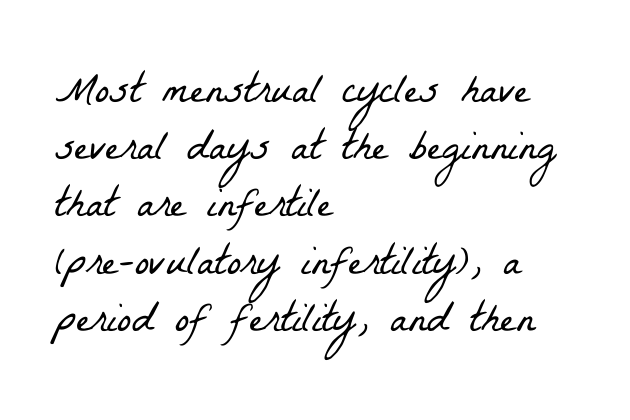
Q: Is the text bold? A: No.
Q: Is the typeface a serif or a sans-serif typeface? A: Serif.
Q: Is the text underlined? A: No.
Q: How is the paragraph aligned? A: Left-aligned.
Q: Is the spacing between letters normal or unusually wide? A: Normal.
Q: Is the spacing between lines tight, normal or loose? A: Normal.
Q: Width (condensed, normal, or wide)? A: Condensed.
Q: Stroke contrast? A: Low.
Q: x-height? A: Medium.
Q: Monospaced? A: No.
